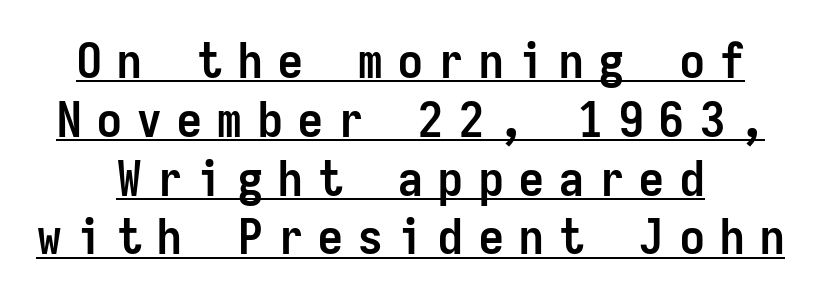
{"serif": "no", "italic": "no", "bold": "yes", "weight": "semibold", "width": "condensed", "stroke_contrast": "low", "x_height": "medium", "monospaced": "yes", "underline": "yes", "line_spacing_ratio": 1.2, "letter_spacing": "wide", "letter_spacing_em": 0.32, "glyph_px": 49}
